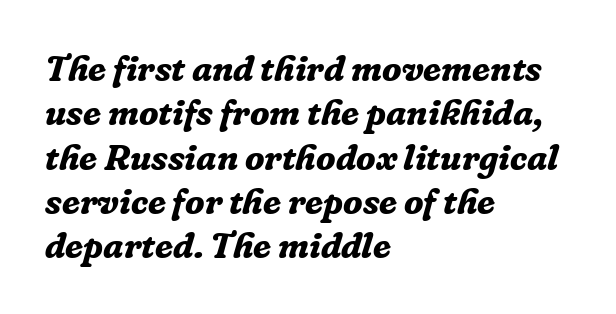
This rendering leaves character spacing at its baseline value. The ragged edge is on the right, which tells us the setting is flush left. Note the varied advance widths — an 'i' is clearly narrower than an 'm'. These words are printed bold, with thick strokes throughout.
